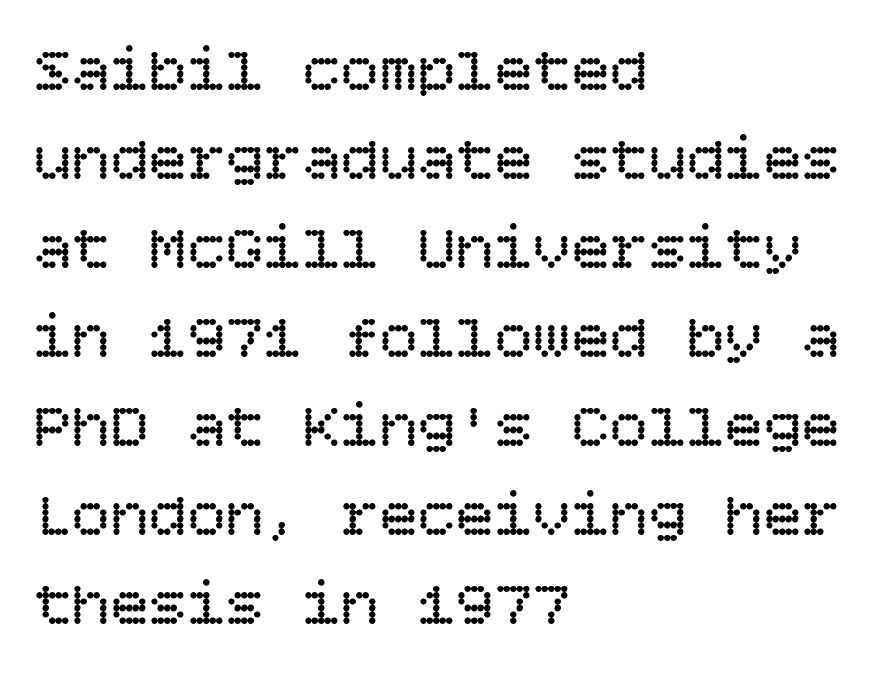
Q: Is the text bold? A: No.
Q: Is the text italic (slanted)? A: No, it is upright.
Q: Is the text underlined? A: No.
Q: How is the paragraph aligned? A: Left-aligned.
Q: Is the spacing between letters normal or unusually wide? A: Normal.
Q: Is the spacing between lines tight, normal or loose? A: Normal.
Q: Width (condensed, normal, or wide)? A: Normal.
Q: Stroke contrast? A: Low.
Q: x-height? A: Large.
